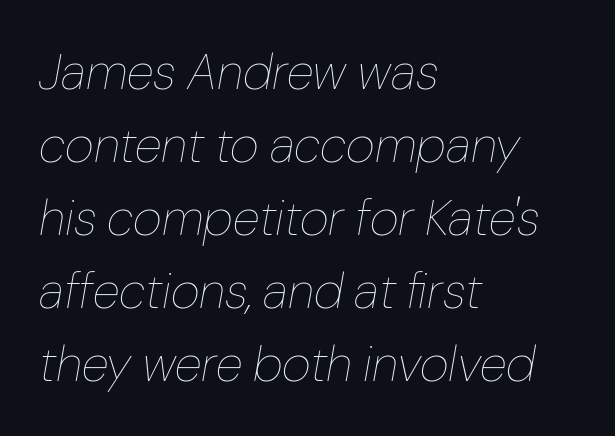
Letters have the restrained weight of plain body copy at most. The letters advance in unequal steps, a hallmark of proportional type. The letters sit at their default tracking, neither squeezed nor spread. In terms of leading, this rendering sits right in the middle. Quick note: italic.
